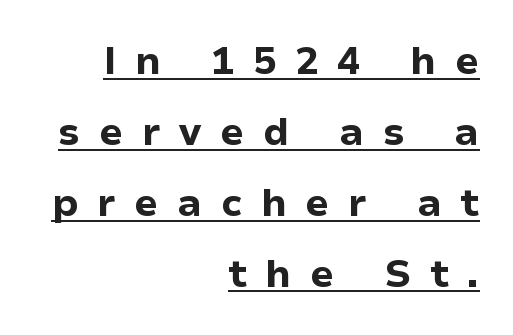
{"serif": "no", "italic": "no", "bold": "yes", "weight": "bold", "width": "normal", "stroke_contrast": "low", "x_height": "medium", "monospaced": "no", "underline": "yes", "align": "right", "line_spacing_ratio": 1.82, "letter_spacing": "wide", "letter_spacing_em": 0.48, "glyph_px": 39}
